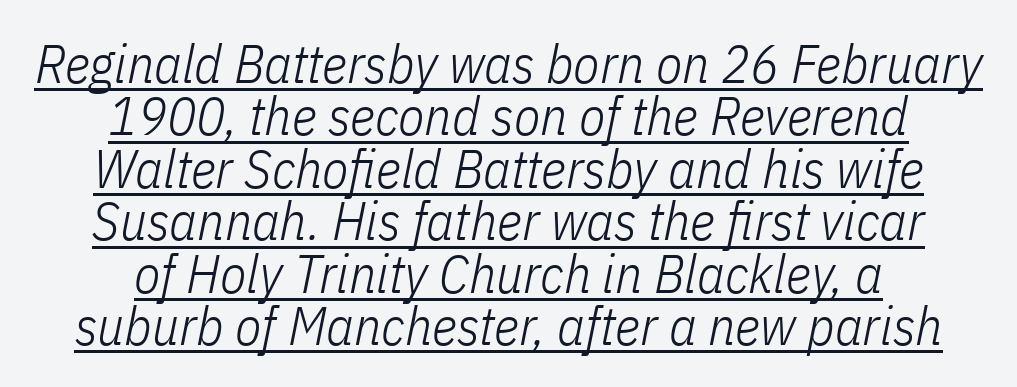
The image shows 54 px light, condensed type, italic (leaning right); set centered, tight line spacing (0.97x), normal letter spacing, underlined; low stroke contrast and a medium x-height.
